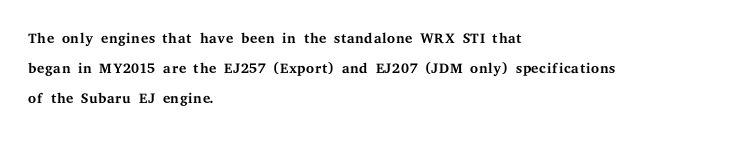
The image shows 21 px text type, upright; set left-aligned, normal line spacing (1.44x), normal letter spacing, not underlined.
